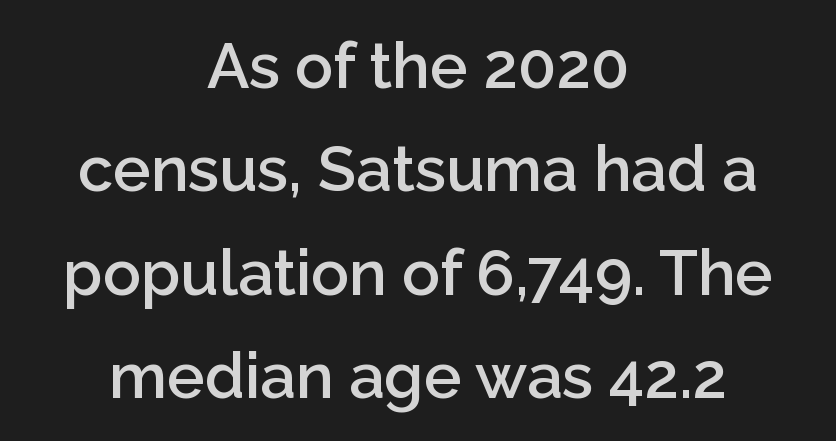
The letters advance in unequal steps, a hallmark of proportional type. The space between consecutive lines is moderate. Quick note: not italic, upright. The letterforms sit shoulder to shoulder at normal distance. I'd describe the lettering as semibold — firm but not a full bold. No feet cap the strokes, marking this as sans-serif type.
